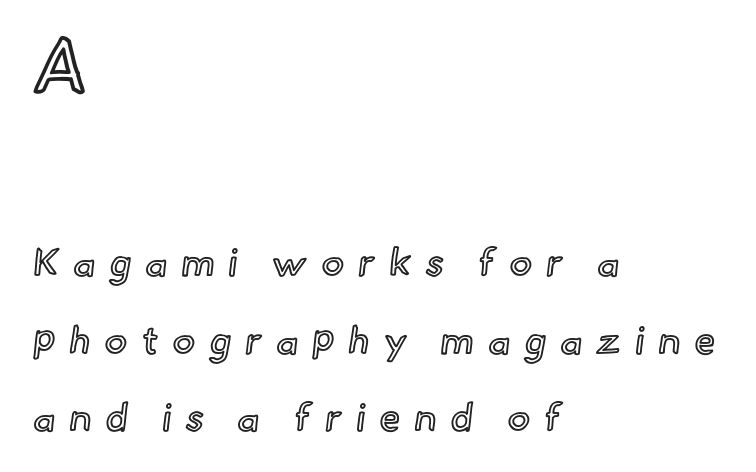
Q: Is the text italic (slanted)? A: Yes.
Q: Is the text underlined? A: No.
Q: How is the paragraph aligned? A: Left-aligned.
Q: Is the spacing between letters normal or unusually wide? A: Unusually wide.
Q: Is the spacing between lines tight, normal or loose? A: Loose.
Q: Which block of text is set in a larger size, the first (top) or the second (bottom)? A: The first (top) one.
Q: Width (condensed, normal, or wide)? A: Normal.
Q: x-height? A: Small.
Q: Monospaced? A: No.
